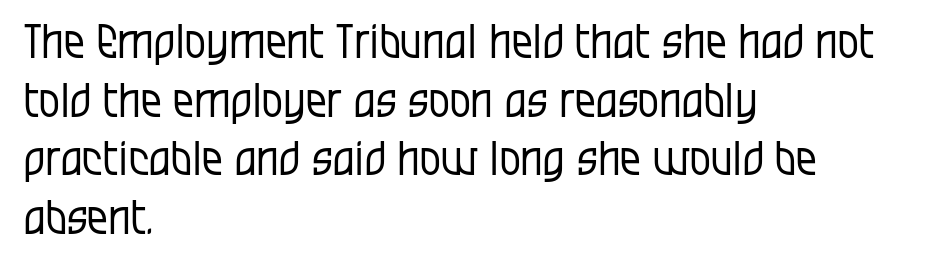
The vertical gap from one line to the next is medium. The typeface has the unassuming heft of standard copy or less. The rendering shows plain stroke endings on the letterforms — a sans-serif design. Underlining? Definitely not there.
